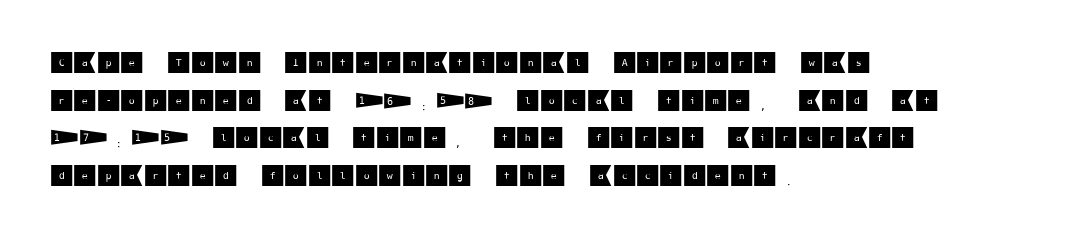
The image shows 24 px text type, upright; set left-aligned, normal line spacing (1.57x), normal letter spacing, not underlined.
